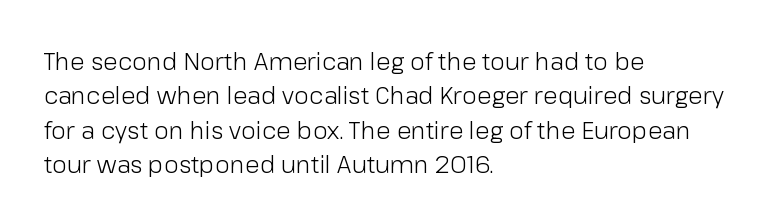
Vertical stems look standard width or narrower in stroke. Default kerning and tracking; the words read as compact shapes. These lines are set flush left with a ragged right edge. The baseline area is clear.
